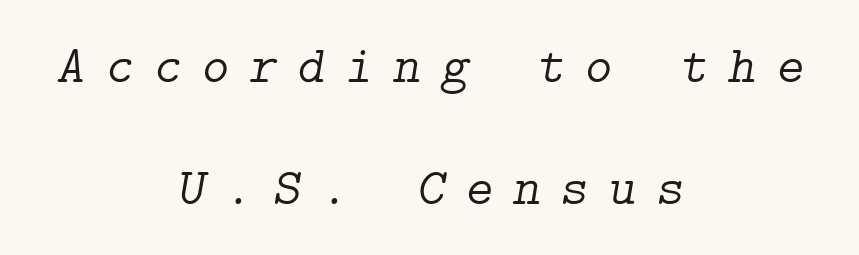
This is oblique type, the kind used for emphasis or titles. The strokes carry an ordinary text weight at most. The gaps between neighbouring characters are conspicuously large. Each letter's strokes conclude with small projecting serifs. The specimen omits any rule beneath the text block's lines.
